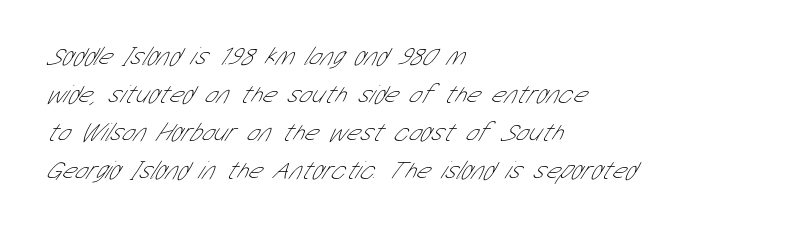
{"bold": "no", "underline": "no", "align": "left", "line_spacing": "normal", "line_spacing_ratio": 1.46, "letter_spacing": "normal", "letter_spacing_em": 0.0, "glyph_px": 26}
